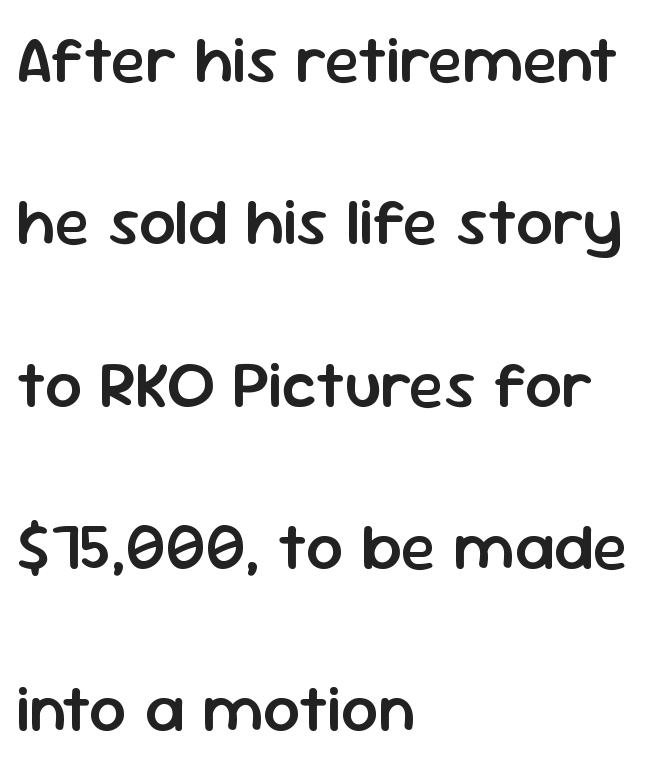
The passage shown is typeset with a sans-serif family. These words are printed semibold, heavier than regular yet not bold. This sample is left-justified, so line endings fall wherever the words run out. The passage shown is typed in a proportional face where columns would drift.
